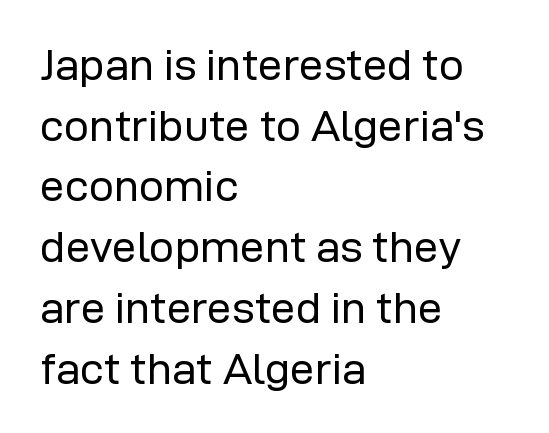
{"serif": "no", "italic": "no", "bold": "no", "weight": "regular", "width": "normal", "stroke_contrast": "low", "x_height": "medium", "monospaced": "no", "underline": "no", "align": "left", "line_spacing": "normal", "line_spacing_ratio": 1.38, "letter_spacing": "normal", "letter_spacing_em": 0.0, "glyph_px": 44}
